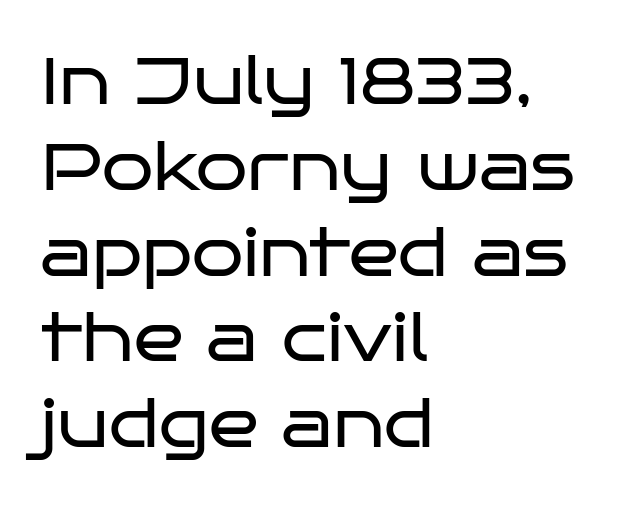
Check the space under the baseline: it is left empty. If you drew a line through each stem, it would be perfectly vertical. Stroke terminals: plain, sans-serif. The letters look calm and open, with moderate or lighter stems. You could not count columns in this text — the font is proportionally spaced.
